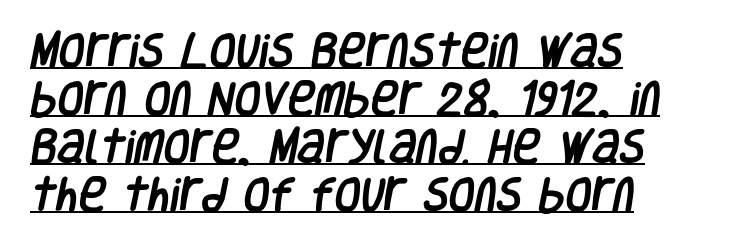
{"serif": "no", "width": "condensed", "stroke_contrast": "low", "x_height": "large", "monospaced": "no", "underline": "yes", "align": "left", "line_spacing": "normal", "line_spacing_ratio": 1.26, "letter_spacing": "normal", "letter_spacing_em": 0.0, "glyph_px": 38}
